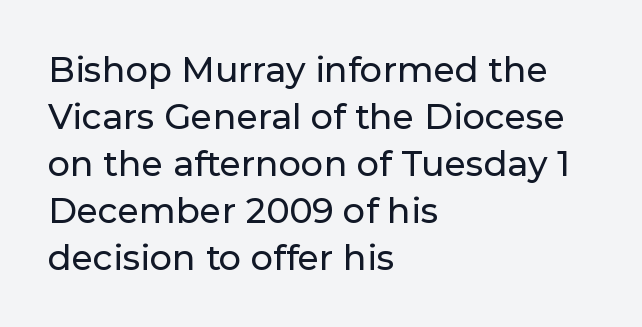
The image shows 35 px sans-serif type, upright; set left-aligned, normal line spacing (1.34x), normal letter spacing, not underlined; low stroke contrast and a medium x-height.
